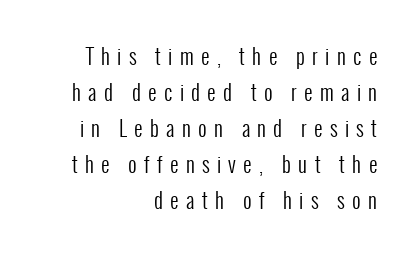
This is the regular roman posture of the typeface. The rendering inserts visible extra space after every character. The area under the type is left untouched. The text block is weighted toward the right margin, trailing off unevenly leftward.
